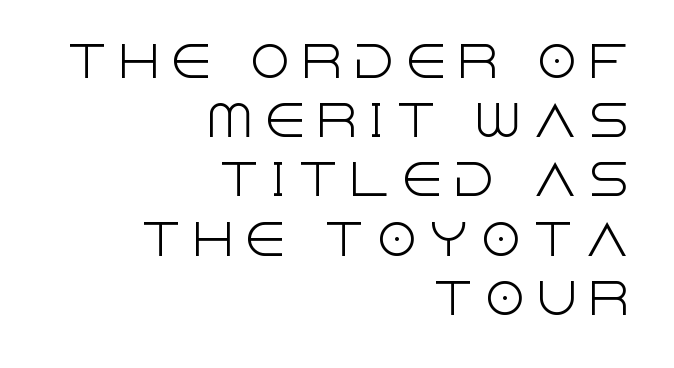
The image shows 42 px light sans-serif type, upright; set right-aligned, normal line spacing (1.41x), unusually wide letter spacing (+0.24 em), not underlined; a large x-height.
